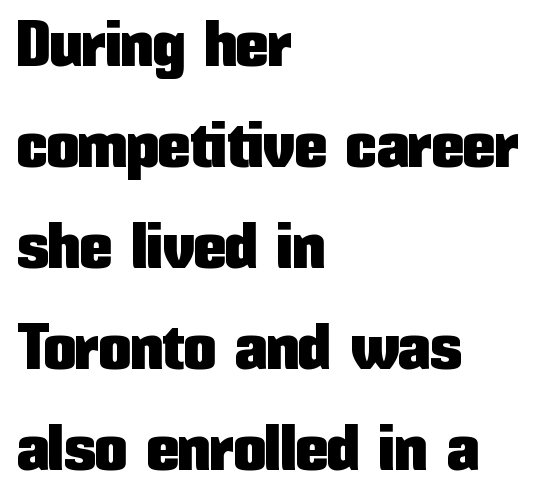
Each letter keeps its own natural width here, so spacing adapts to shape. Alignment: flush left. Has an underline been added? It has not. The font's upright variant was chosen for this text. Observe the absence of serifs on each vertical stroke in this sample. No extra tracking has been applied to these lines.
